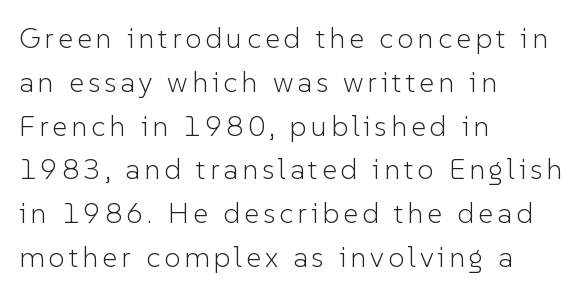
The lines in this sample share a left origin and differ only in where they stop. The vertical gap from one line to the next is medium. These lines are rendered in a variable-pitch font. Regarding serifs, this sample does without them. The font's upright variant was chosen for this text.
